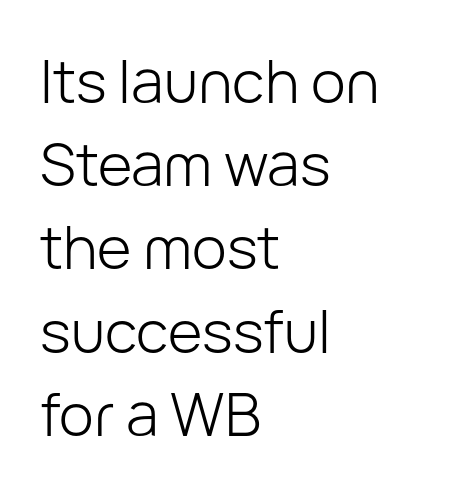
Q: Is the text bold? A: No.
Q: Is the text italic (slanted)? A: No, it is upright.
Q: Is the typeface a serif or a sans-serif typeface? A: Sans-serif.
Q: Is the text underlined? A: No.
Q: How is the paragraph aligned? A: Left-aligned.
Q: Is the spacing between letters normal or unusually wide? A: Normal.
Q: Is the spacing between lines tight, normal or loose? A: Normal.
Q: Width (condensed, normal, or wide)? A: Normal.
Q: Stroke contrast? A: Low.
Q: x-height? A: Medium.
Q: Monospaced? A: No.
